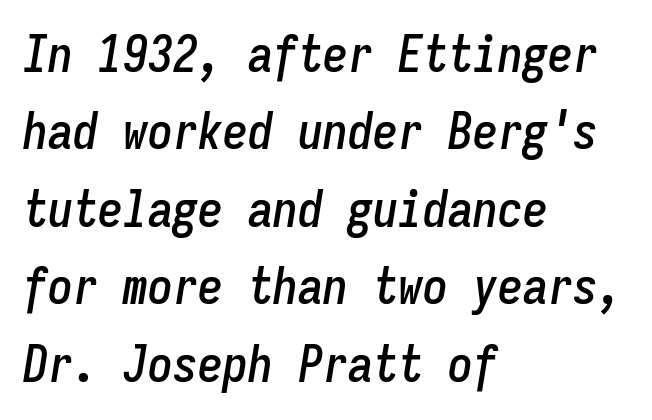
Looks like terminal output: every glyph gets an equal slot. A bare baseline throughout the passage. No extra tracking has been applied to these lines. Each line starts at the same left margin while the right side varies. Observe the lean: these are italic letterforms.
